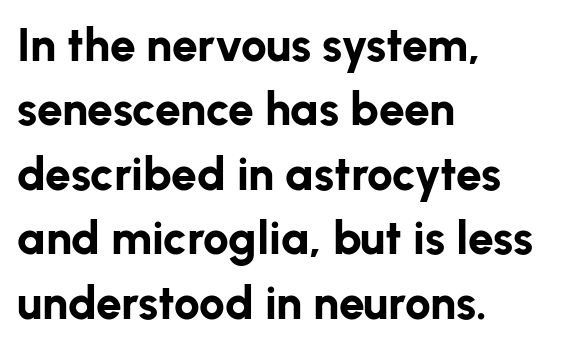
{"serif": "no", "italic": "no", "bold": "yes", "weight": "bold", "width": "normal", "stroke_contrast": "low", "x_height": "medium", "monospaced": "no", "underline": "no", "align": "left", "line_spacing": "normal", "line_spacing_ratio": 1.4, "letter_spacing": "normal", "letter_spacing_em": 0.0, "glyph_px": 46}
